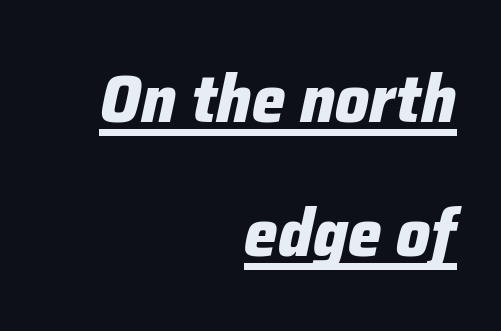
{"italic": "yes", "lean": "right", "slant_degrees": 12, "bold": "yes", "weight": "heavy", "width": "normal", "stroke_contrast": "low", "x_height": "medium", "monospaced": "no", "underline": "yes", "align": "right", "line_spacing": "loose", "line_spacing_ratio": 2.0, "letter_spacing": "normal", "letter_spacing_em": 0.0, "glyph_px": 67}
